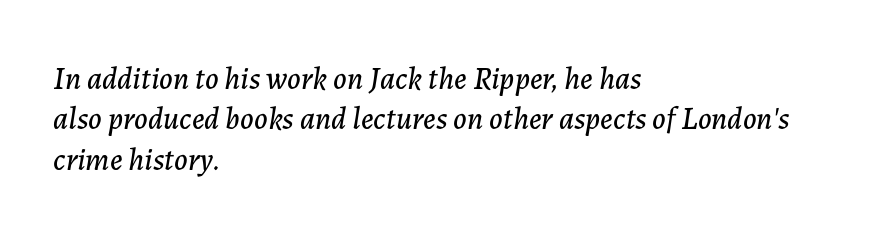
Q: Is the text italic (slanted)? A: Yes, it leans right by about 7 degrees.
Q: Is the text underlined? A: No.
Q: How is the paragraph aligned? A: Left-aligned.
Q: Is the spacing between letters normal or unusually wide? A: Normal.
Q: Is the spacing between lines tight, normal or loose? A: Normal.
Q: Width (condensed, normal, or wide)? A: Normal.
Q: Stroke contrast? A: Low.
Q: x-height? A: Medium.
Q: Monospaced? A: No.
